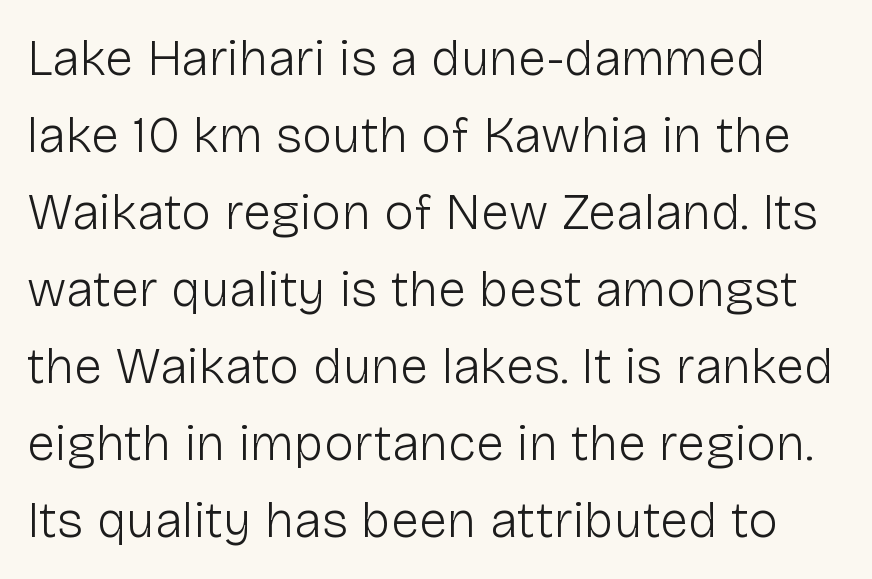
{"serif": "no", "italic": "no", "bold": "no", "weight": "light", "width": "normal", "stroke_contrast": "low", "x_height": "medium", "monospaced": "no", "underline": "no", "line_spacing": "normal", "line_spacing_ratio": 1.51, "letter_spacing": "normal", "letter_spacing_em": 0.0, "glyph_px": 51}
